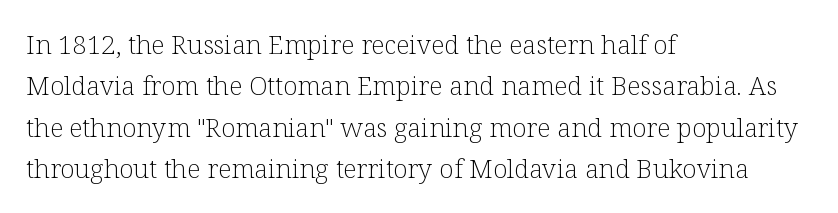
The image shows 26 px text type, upright; set left-aligned, normal line spacing (1.59x), normal letter spacing, not underlined.
